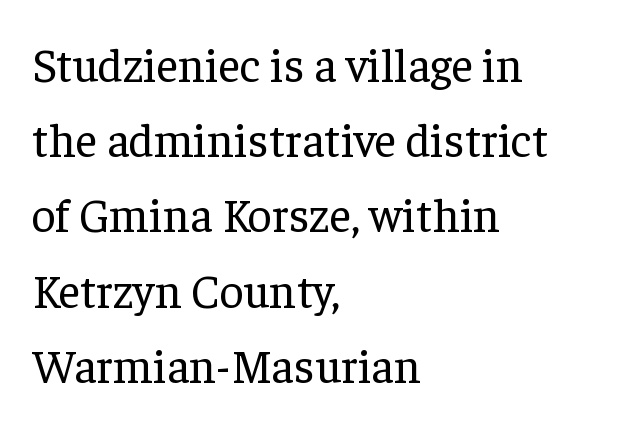
Q: Is the text bold? A: No.
Q: Is the text italic (slanted)? A: No, it is upright.
Q: Is the typeface a serif or a sans-serif typeface? A: Serif.
Q: Is the text underlined? A: No.
Q: How is the paragraph aligned? A: Left-aligned.
Q: Is the spacing between letters normal or unusually wide? A: Normal.
Q: Is the spacing between lines tight, normal or loose? A: Normal.
Q: Width (condensed, normal, or wide)? A: Normal.
Q: Stroke contrast? A: Low.
Q: x-height? A: Medium.
Q: Monospaced? A: No.
